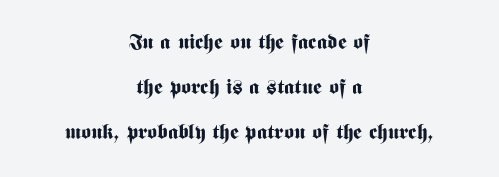
Q: Is the text bold? A: Yes.
Q: Is the text italic (slanted)? A: No, it is upright.
Q: Is the text underlined? A: No.
Q: How is the paragraph aligned? A: Centered.
Q: Is the spacing between letters normal or unusually wide? A: Normal.
Q: Is the spacing between lines tight, normal or loose? A: Loose.
